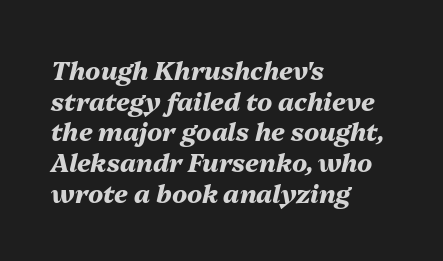
Q: Is the text bold? A: Yes.
Q: Is the text italic (slanted)? A: Yes, it leans right by about 13 degrees.
Q: Is the text underlined? A: No.
Q: How is the paragraph aligned? A: Left-aligned.
Q: Is the spacing between letters normal or unusually wide? A: Normal.
